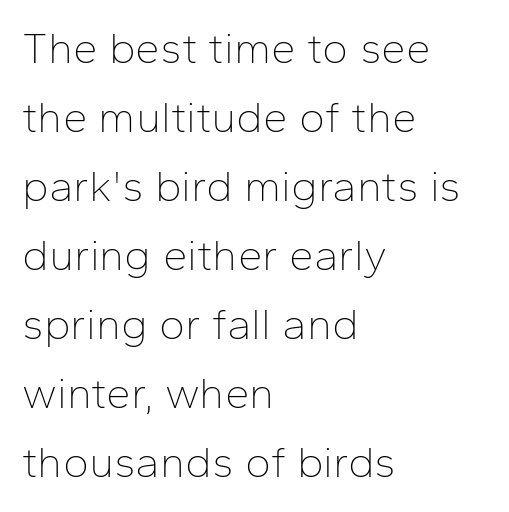
{"serif": "no", "italic": "no", "bold": "no", "weight": "thin", "width": "normal", "stroke_contrast": "low", "x_height": "medium", "monospaced": "no", "underline": "no", "align": "left", "line_spacing": "normal", "line_spacing_ratio": 1.57, "letter_spacing": "normal", "letter_spacing_em": 0.0, "glyph_px": 44}
